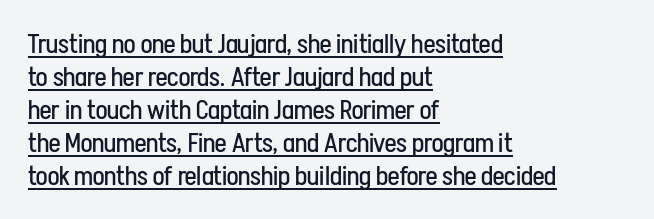
The image shows 27 px text type, upright; set left-aligned, line spacing 1.22x, normal letter spacing, underlined.
